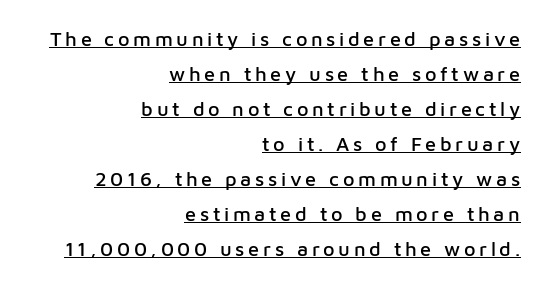
{"italic": "no", "underline": "yes", "align": "right", "line_spacing_ratio": 1.75, "glyph_px": 20}
